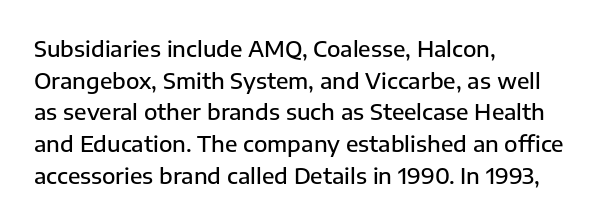
The image shows 22 px text type, upright; set left-aligned, normal line spacing (1.44x), normal letter spacing, not underlined.
